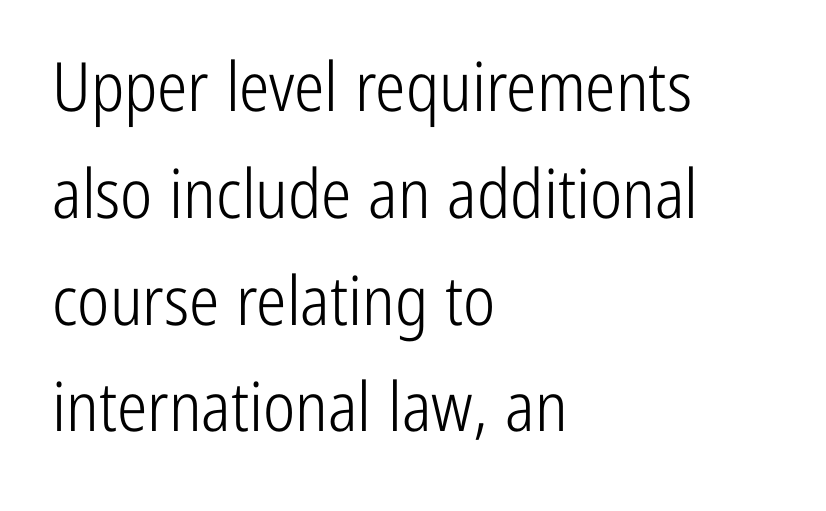
Q: Is the text bold? A: No.
Q: Is the text italic (slanted)? A: No, it is upright.
Q: Is the typeface a serif or a sans-serif typeface? A: Sans-serif.
Q: Is the text underlined? A: No.
Q: How is the paragraph aligned? A: Left-aligned.
Q: Is the spacing between letters normal or unusually wide? A: Normal.
Q: Is the spacing between lines tight, normal or loose? A: Normal.
Q: Width (condensed, normal, or wide)? A: Condensed.
Q: Stroke contrast? A: Low.
Q: x-height? A: Medium.
Q: Monospaced? A: No.
